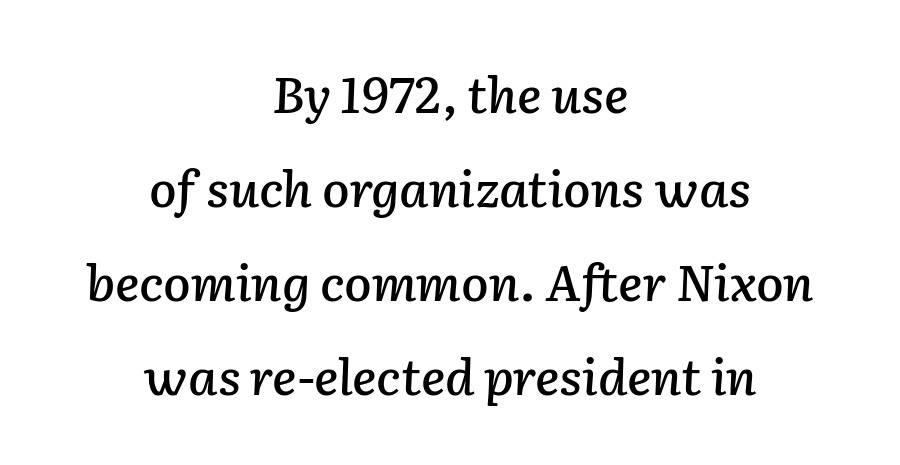
The image shows 50 px text type, italic (leaning right); set centered, line spacing 1.88x, normal letter spacing, not underlined; low stroke contrast and a medium x-height.
